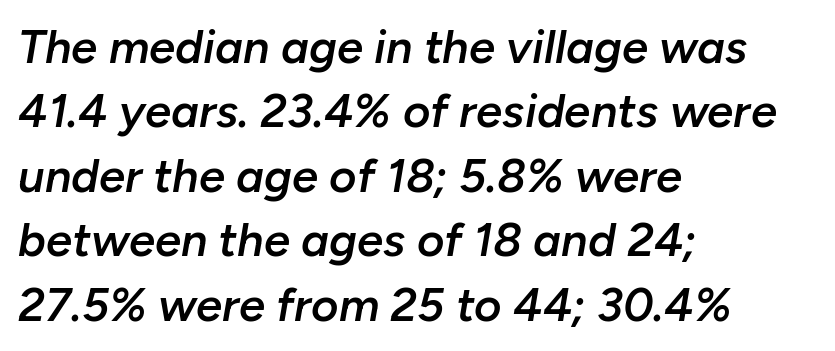
Between one letter and the next there's only the usual sliver of space. Every row of glyphs begins at an identical x-position on the left. This sample has the flowing, uneven cadence of proportional lettering. Only glyphs here, with clear space below each row. Italic: yes, the glyphs are oblique.
